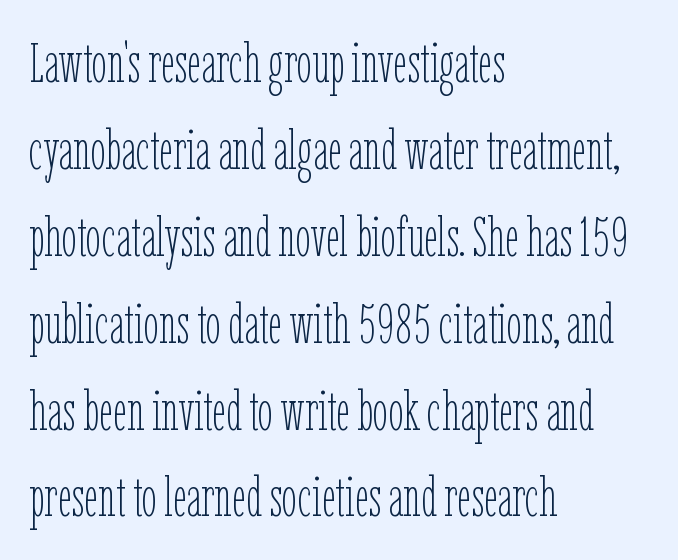
Q: Is the text bold? A: No.
Q: Is the text italic (slanted)? A: No, it is upright.
Q: Is the text underlined? A: No.
Q: How is the paragraph aligned? A: Left-aligned.
Q: Is the spacing between letters normal or unusually wide? A: Normal.
Q: Is the spacing between lines tight, normal or loose? A: Normal.
Q: Width (condensed, normal, or wide)? A: Condensed.
Q: Stroke contrast? A: Low.
Q: x-height? A: Medium.
Q: Monospaced? A: No.
